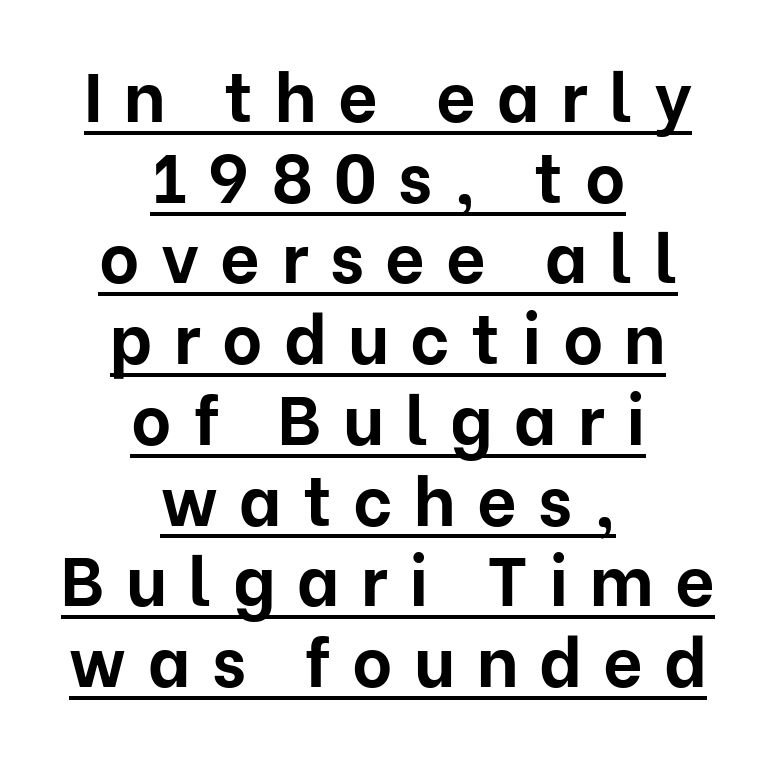
Q: Is the text bold? A: Yes.
Q: Is the text italic (slanted)? A: No, it is upright.
Q: Is the typeface a serif or a sans-serif typeface? A: Sans-serif.
Q: Is the text underlined? A: Yes.
Q: How is the paragraph aligned? A: Centered.
Q: Is the spacing between letters normal or unusually wide? A: Unusually wide.
Q: Width (condensed, normal, or wide)? A: Normal.
Q: Stroke contrast? A: Low.
Q: x-height? A: Medium.
Q: Monospaced? A: No.
